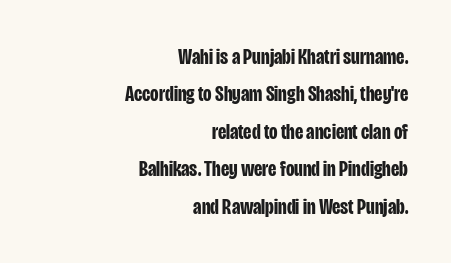
Is the letter spacing exaggerated? No — it looks like the ordinary default. Posture: vertical. The rendering uses a bold face; every stroke is thick and dark. Does the leading feel generous? No, just average.
